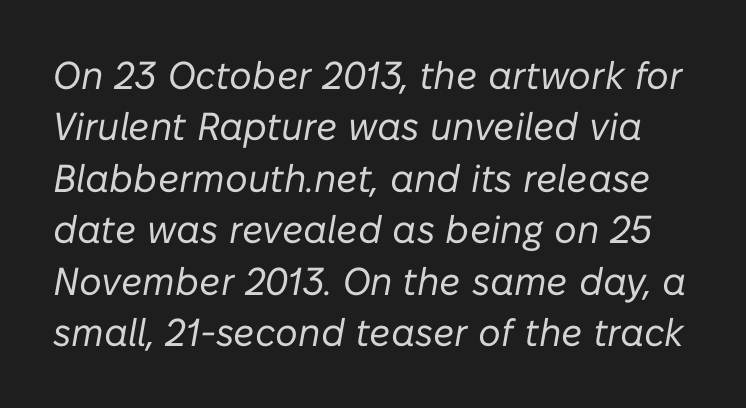
The image shows 39 px regular-weight type, italic (leaning right); set normal line spacing (1.32x), normal letter spacing, not underlined; low stroke contrast and a medium x-height.
